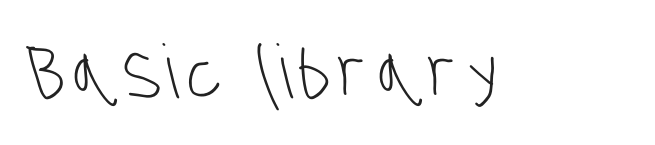
The image shows 74 px light, condensed sans-serif type; set not underlined; low stroke contrast and a large x-height.
